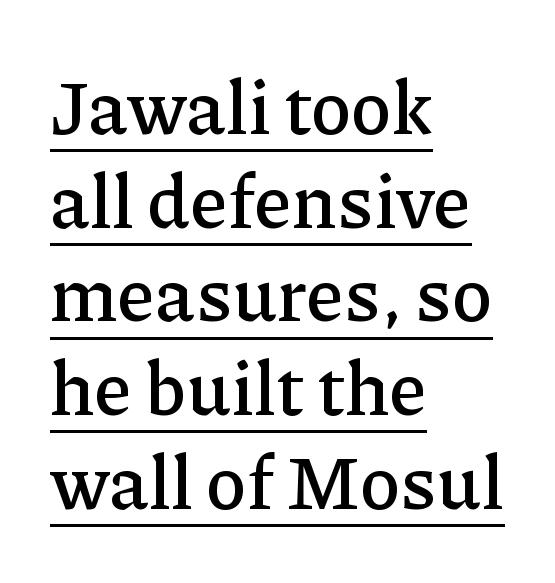
The image shows 75 px serif type, upright; set left-aligned, normal line spacing (1.25x), normal letter spacing, underlined; low stroke contrast and a medium x-height.
